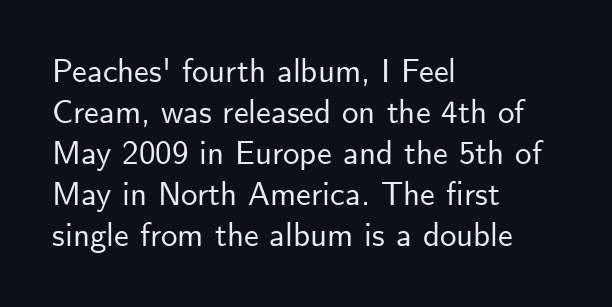
The image shows 33 px sans-serif type, upright; set left-aligned, line spacing 1.24x, normal letter spacing, not underlined; low stroke contrast and a small x-height.
